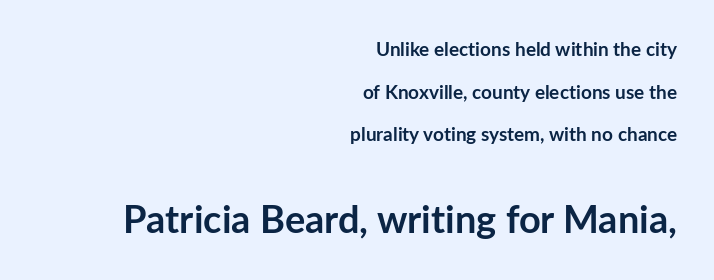
Q: Is the text bold? A: Yes.
Q: Is the text italic (slanted)? A: No, it is upright.
Q: Is the typeface a serif or a sans-serif typeface? A: Sans-serif.
Q: Is the text underlined? A: No.
Q: How is the paragraph aligned? A: Right-aligned.
Q: Is the spacing between letters normal or unusually wide? A: Normal.
Q: Is the spacing between lines tight, normal or loose? A: Loose.
Q: Which block of text is set in a larger size, the first (top) or the second (bottom)? A: The second (bottom) one.
Q: Width (condensed, normal, or wide)? A: Normal.
Q: Stroke contrast? A: Low.
Q: x-height? A: Medium.
Q: Monospaced? A: No.
